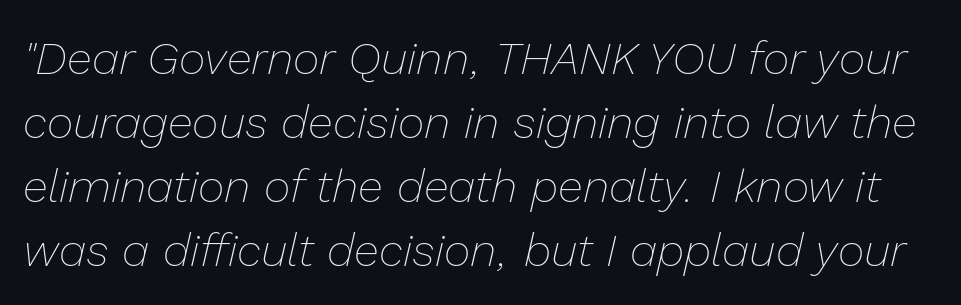
How are the letters spaced? Ordinarily, with no added tracking. A typesetter would call this leading conventional body-copy spacing. The font's italic variant was chosen for this text. Think of a printed novel: that variable character pitch is what you see here.
